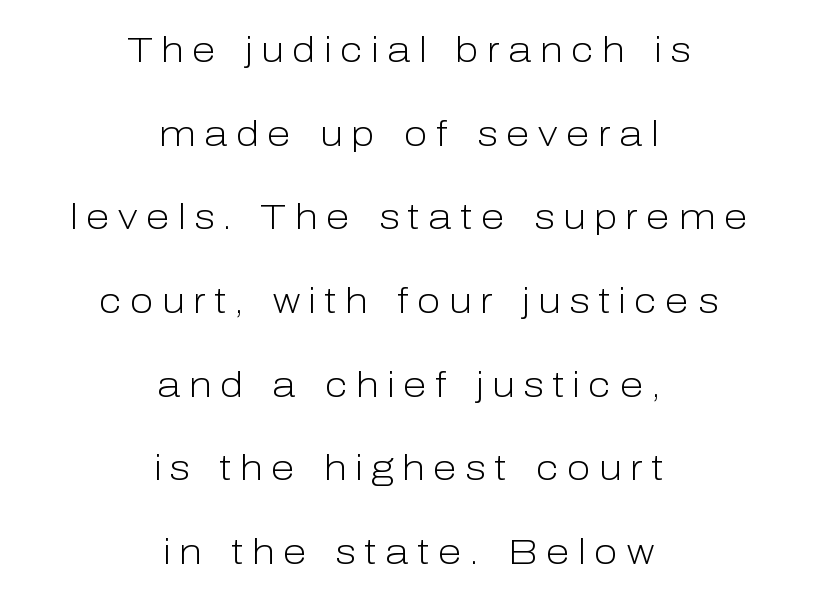
The image shows 35 px light sans-serif type, upright; set centered, loose line spacing (2.39x), unusually wide letter spacing (+0.24 em), not underlined; low stroke contrast and a medium x-height.
